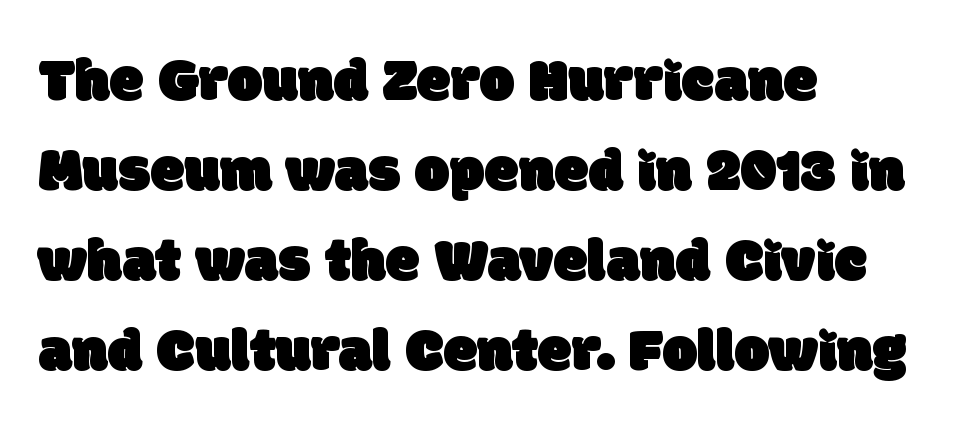
Q: Is the typeface a serif or a sans-serif typeface? A: Sans-serif.
Q: Is the text underlined? A: No.
Q: How is the paragraph aligned? A: Left-aligned.
Q: Is the spacing between letters normal or unusually wide? A: Normal.
Q: Is the spacing between lines tight, normal or loose? A: Normal.
Q: Width (condensed, normal, or wide)? A: Normal.
Q: Stroke contrast? A: Low.
Q: x-height? A: Large.
Q: Monospaced? A: No.
